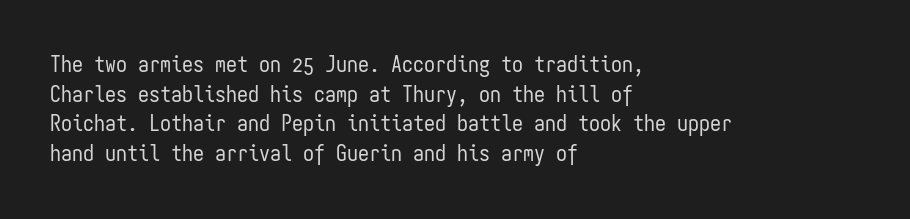
Q: Is the text bold? A: No.
Q: Is the text italic (slanted)? A: No, it is upright.
Q: Is the text underlined? A: No.
Q: How is the paragraph aligned? A: Left-aligned.
Q: Is the spacing between letters normal or unusually wide? A: Normal.
Q: Is the spacing between lines tight, normal or loose? A: Normal.
